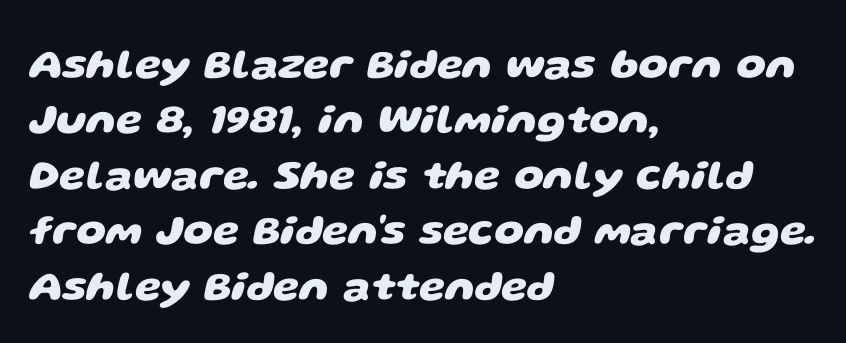
No word sits above an underline. Reading down the column, the eye jumps a familiar distance to each next line. Tracking value appears to be zero — textbook default spacing. Students, this is bold: see how much ink each stroke carries.
